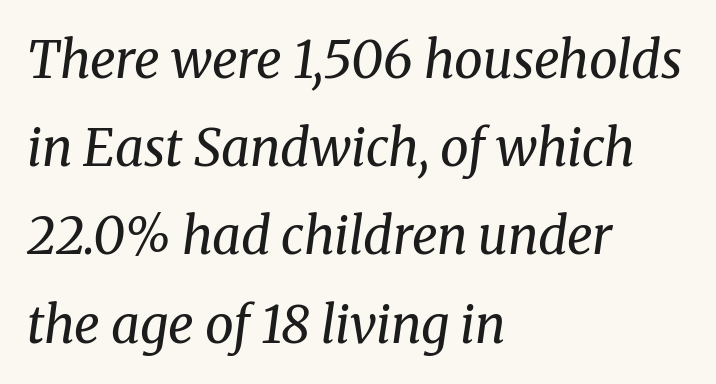
Q: Is the text bold? A: No.
Q: Is the text italic (slanted)? A: Yes, it leans right by about 8 degrees.
Q: Is the typeface a serif or a sans-serif typeface? A: Serif.
Q: Is the text underlined? A: No.
Q: How is the paragraph aligned? A: Left-aligned.
Q: Is the spacing between letters normal or unusually wide? A: Normal.
Q: Width (condensed, normal, or wide)? A: Normal.
Q: Stroke contrast? A: Medium.
Q: x-height? A: Medium.
Q: Monospaced? A: No.
